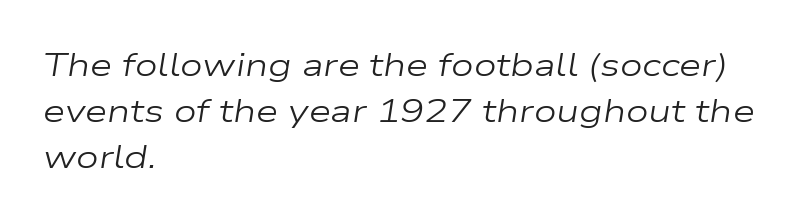
Has an underline been added? It has not. The glyphs look as if they've been sheared to an angle. Alignment: flush left. You could not count columns in this text — the font is proportionally spaced. Weight: regular or lighter.
